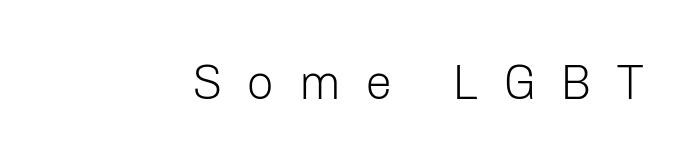
Nobody drew a line under any word here. What kind of face is this? One without serifs — a sans. The letters advance in unequal steps, a hallmark of proportional type. The type sits square on the baseline with zero lean. The tracking jumps out immediately: characters are airy and widely separated. The characters are drawn with everyday or finer stroke widths.
